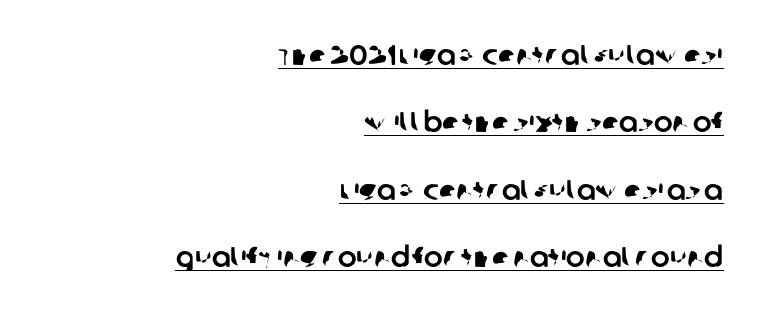
The image shows 28 px sans-serif type; set right-aligned, loose line spacing (2.41x), normal letter spacing, underlined; low stroke contrast and a large x-height.
